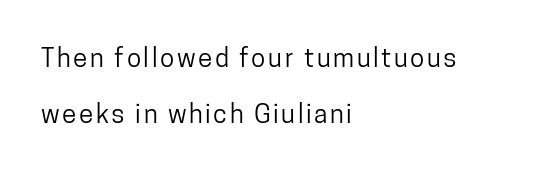
{"italic": "no", "underline": "no", "align": "left", "line_spacing": "loose", "line_spacing_ratio": 2.17, "glyph_px": 26}
